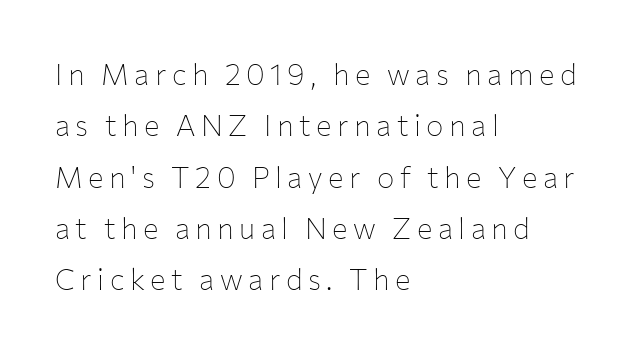
The image shows 29 px thin sans-serif type, upright; set left-aligned, line spacing 1.77x, not underlined; low stroke contrast and a medium x-height.
